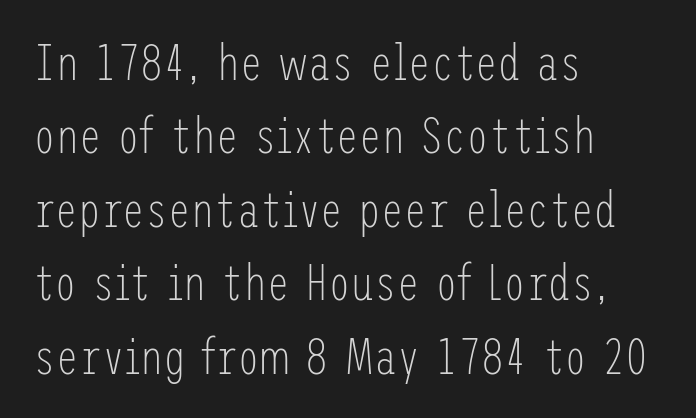
{"serif": "no", "italic": "no", "bold": "no", "weight": "light", "width": "condensed", "stroke_contrast": "low", "x_height": "medium", "underline": "no", "align": "left", "line_spacing": "normal", "line_spacing_ratio": 1.44, "letter_spacing": "normal", "letter_spacing_em": 0.0, "glyph_px": 51}
